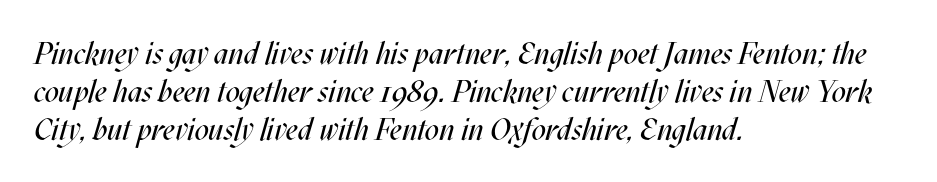
The image shows 31 px regular-weight, condensed type, italic (leaning right); set left-aligned, line spacing 1.22x, normal letter spacing, not underlined; medium stroke contrast and a large x-height.
